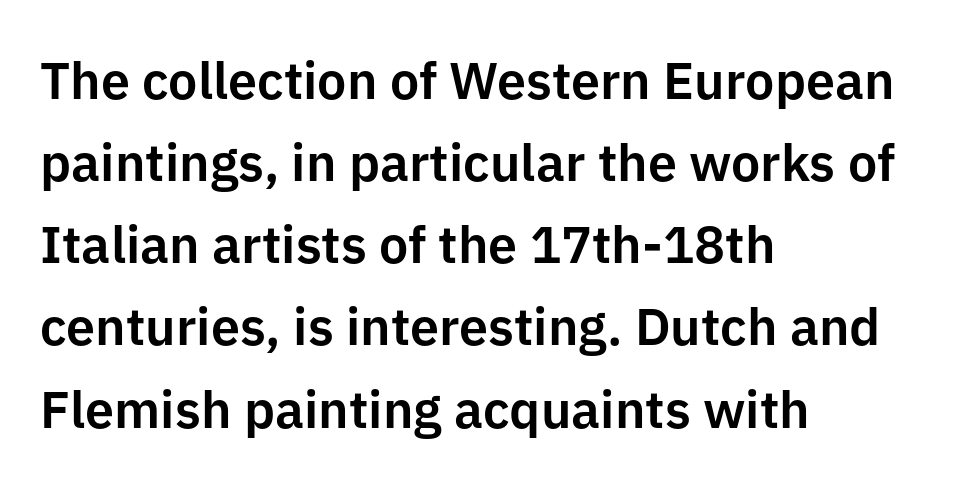
The image shows 52 px sans-serif type, upright; set left-aligned, normal line spacing (1.58x), normal letter spacing, not underlined; low stroke contrast and a medium x-height.
